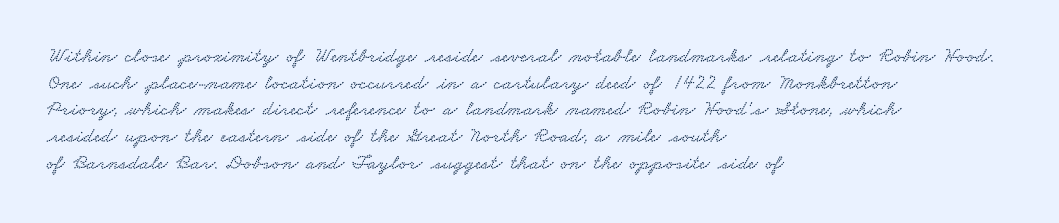
This rendering features lettering with no underline. What's the leading like? Ordinary, nothing unusual. Here the glyphs are tracked normally, forming tight word shapes. Line starts are locked; line ends wander.
